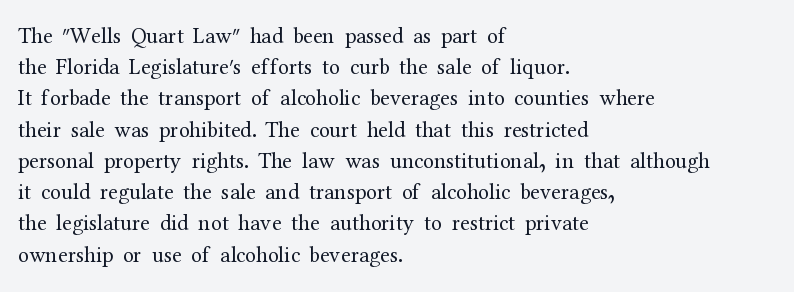
Every row of glyphs begins at an identical x-position on the left. The typesetting does not lean heavy: it is not bold. One glance says typical: line gaps are just what's usual. Underlining? Definitely not there.
